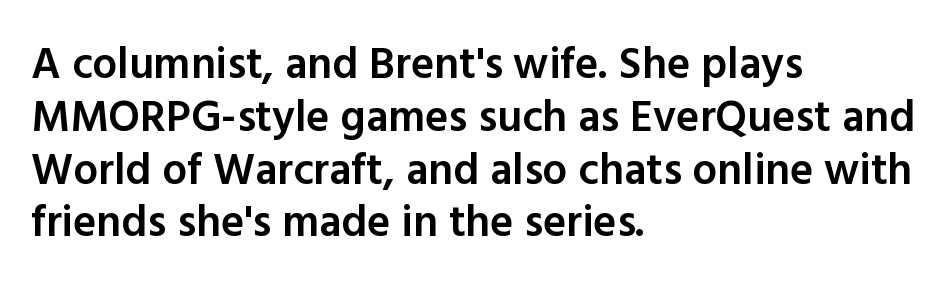
The image shows 44 px semibold sans-serif type, upright; set left-aligned, line spacing 1.2x, normal letter spacing, not underlined; a medium x-height.
